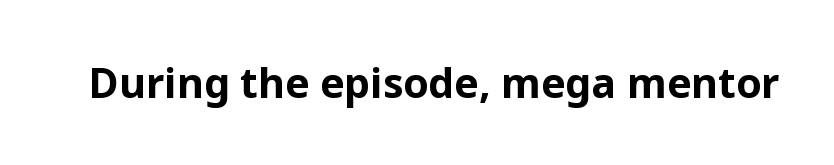
The lettering holds an erect, upright posture throughout. In terms of weight, the rendering is a true, heavy bold. Beneath every word, the page is bare. The type family on display is of the sans-serif kind. Does extra space separate the letters? No, they use regular spacing. Each letter keeps its own natural width here, so spacing adapts to shape.
